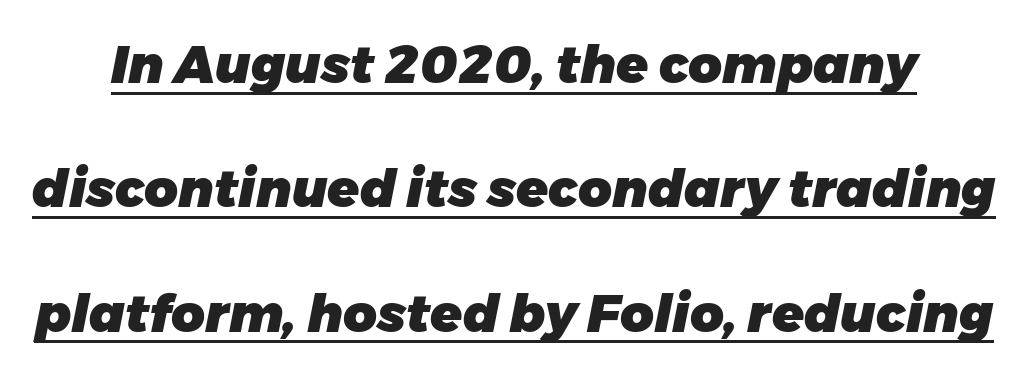
Compared with an ordinary text face, these strokes are far heavier — a full bold. You could not count columns in this text — the font is proportionally spaced. No extra tracking has been applied to these lines. The axis of the letterforms is tilted away from vertical.
